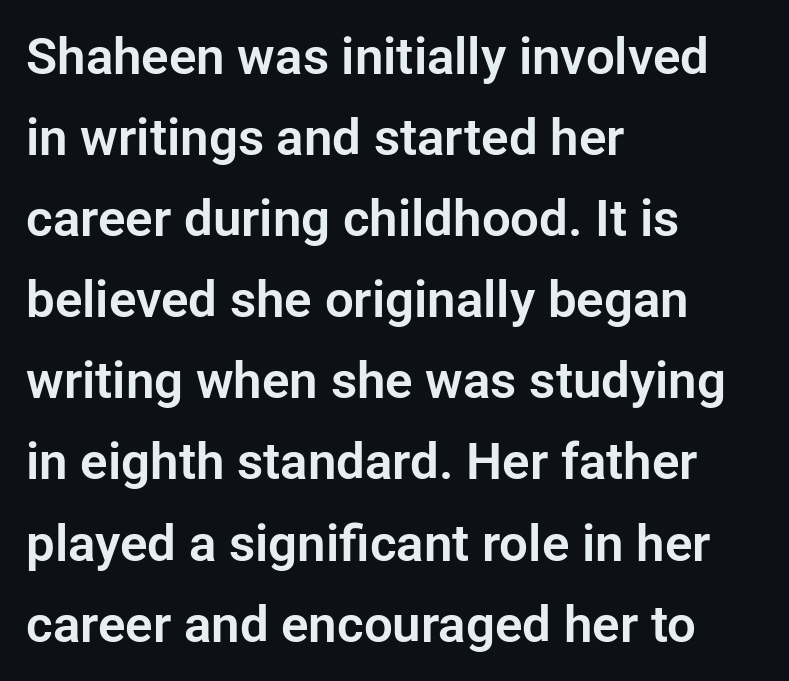
Q: Is the text italic (slanted)? A: No, it is upright.
Q: Is the typeface a serif or a sans-serif typeface? A: Sans-serif.
Q: Is the text underlined? A: No.
Q: How is the paragraph aligned? A: Left-aligned.
Q: Is the spacing between letters normal or unusually wide? A: Normal.
Q: Is the spacing between lines tight, normal or loose? A: Normal.
Q: Width (condensed, normal, or wide)? A: Normal.
Q: Stroke contrast? A: Low.
Q: x-height? A: Medium.
Q: Monospaced? A: No.
